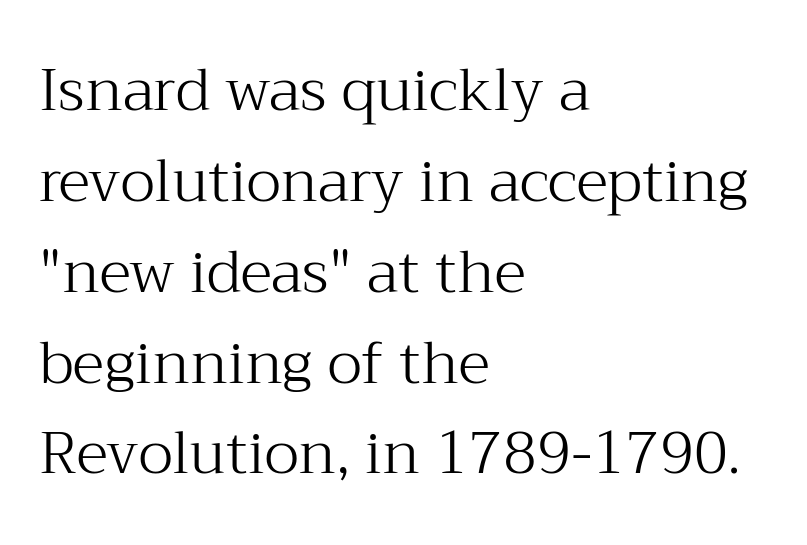
Weight class: somewhere from thin through regular. Do the characters align in a grid? No, the font is proportional. This sample uses a serif face. A classic flush-left, rag-right setting is used for this passage.
